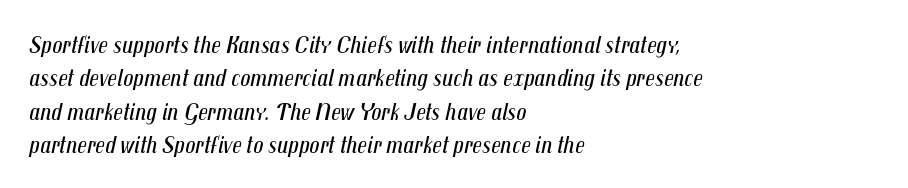
Q: Is the text bold? A: No.
Q: Is the text italic (slanted)? A: Yes, it leans right by about 12 degrees.
Q: Is the text underlined? A: No.
Q: How is the paragraph aligned? A: Left-aligned.
Q: Is the spacing between letters normal or unusually wide? A: Normal.
Q: Is the spacing between lines tight, normal or loose? A: Normal.
